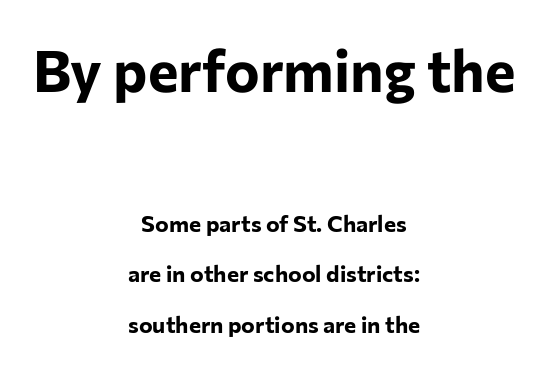
Q: Is the text bold? A: Yes.
Q: Is the text italic (slanted)? A: No, it is upright.
Q: Is the typeface a serif or a sans-serif typeface? A: Sans-serif.
Q: Is the text underlined? A: No.
Q: How is the paragraph aligned? A: Centered.
Q: Is the spacing between letters normal or unusually wide? A: Normal.
Q: Is the spacing between lines tight, normal or loose? A: Loose.
Q: Which block of text is set in a larger size, the first (top) or the second (bottom)? A: The first (top) one.
Q: Width (condensed, normal, or wide)? A: Normal.
Q: Stroke contrast? A: Low.
Q: x-height? A: Medium.
Q: Monospaced? A: No.
